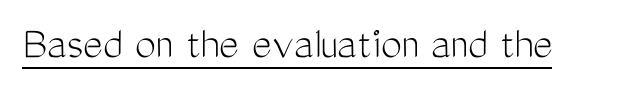
{"serif": "no", "italic": "no", "bold": "no", "weight": "light", "width": "condensed", "stroke_contrast": "medium", "x_height": "medium", "monospaced": "no", "underline": "yes", "letter_spacing": "normal", "letter_spacing_em": 0.0, "glyph_px": 47}
